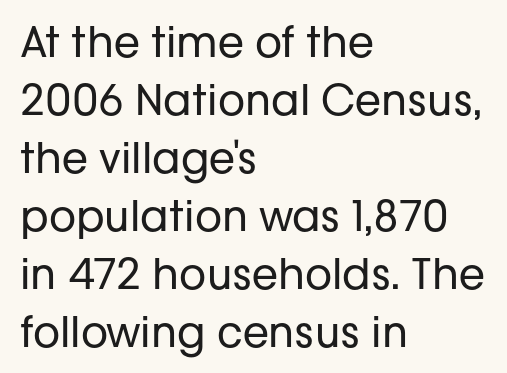
Horizontal alignment here is leftward, the default for most running prose. Each new line begins a customary step beneath the previous one. Notice how the stems are strictly vertical — no italics here. Note the varied advance widths — an 'i' is clearly narrower than an 'm'. This sample uses a sans-serif face.
